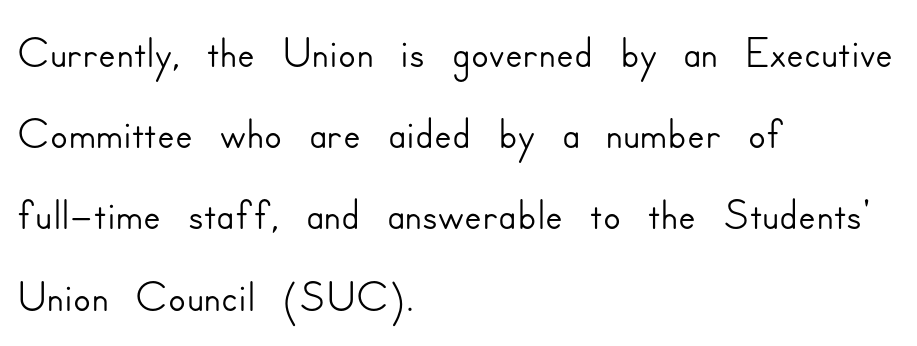
Q: Is the text italic (slanted)? A: No, it is upright.
Q: Is the typeface a serif or a sans-serif typeface? A: Sans-serif.
Q: Is the text underlined? A: No.
Q: How is the paragraph aligned? A: Left-aligned.
Q: Is the spacing between letters normal or unusually wide? A: Normal.
Q: Is the spacing between lines tight, normal or loose? A: Normal.
Q: Width (condensed, normal, or wide)? A: Normal.
Q: Stroke contrast? A: Low.
Q: x-height? A: Small.
Q: Monospaced? A: No.
